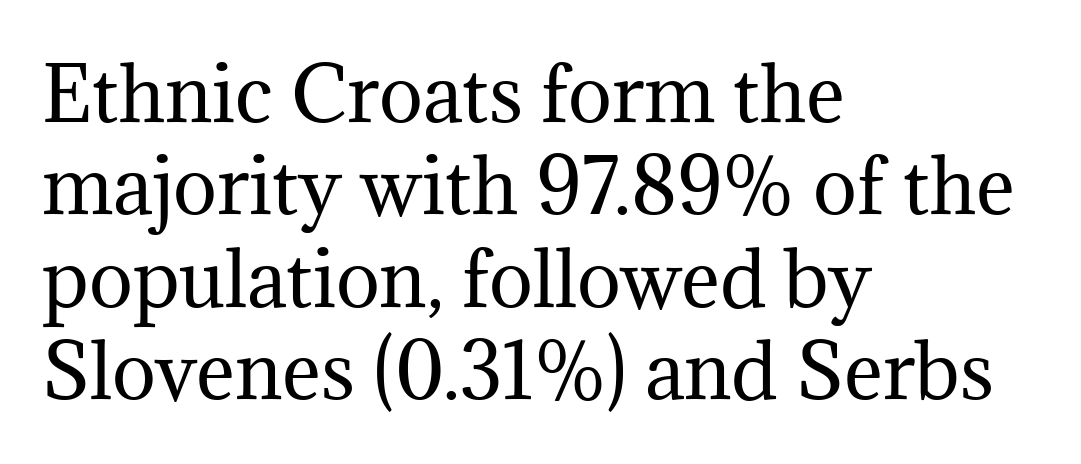
{"serif": "yes", "italic": "no", "bold": "no", "weight": "regular", "width": "normal", "stroke_contrast": "medium", "x_height": "medium", "monospaced": "no", "underline": "no", "align": "left", "line_spacing": "normal", "line_spacing_ratio": 1.25, "letter_spacing": "normal", "letter_spacing_em": 0.0, "glyph_px": 74}
